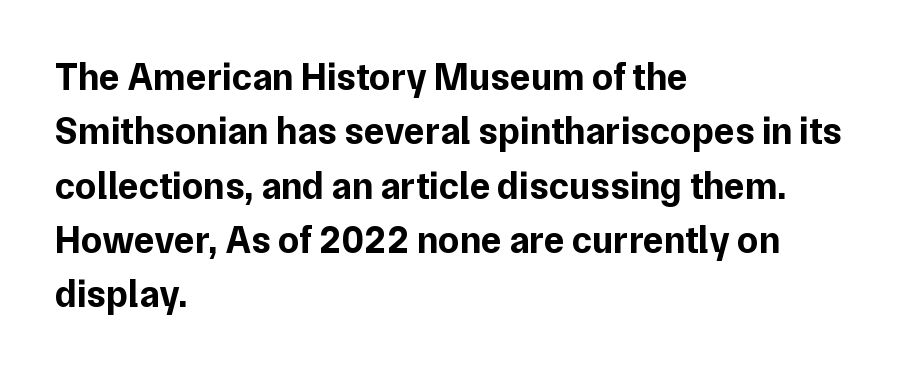
The image shows 38 px bold sans-serif type, upright; set left-aligned, normal line spacing (1.43x), normal letter spacing, not underlined; low stroke contrast and a medium x-height.
